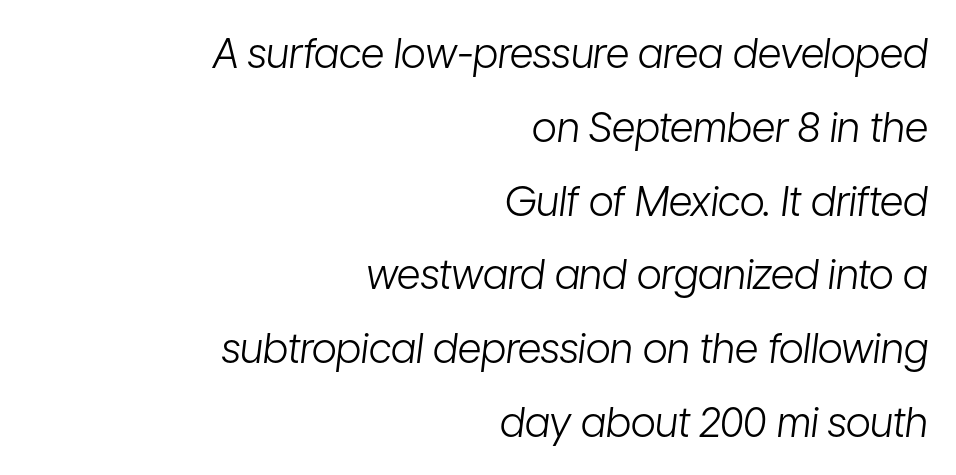
{"italic": "yes", "lean": "right", "slant_degrees": 7, "bold": "no", "weight": "light", "width": "condensed", "stroke_contrast": "low", "x_height": "medium", "monospaced": "no", "underline": "no", "align": "right", "line_spacing_ratio": 1.8, "letter_spacing": "normal", "letter_spacing_em": 0.0, "glyph_px": 41}
